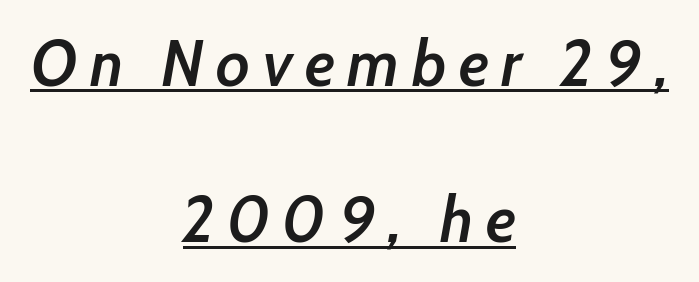
The image shows 66 px semibold, condensed type, italic (leaning right); set centered, loose line spacing (2.37x), underlined; low stroke contrast and a medium x-height.
